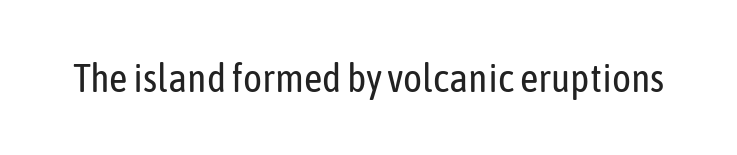
{"serif": "no", "italic": "no", "bold": "no", "weight": "regular", "width": "condensed", "stroke_contrast": "low", "x_height": "medium", "monospaced": "no", "underline": "no", "letter_spacing": "normal", "letter_spacing_em": 0.0, "glyph_px": 40}
